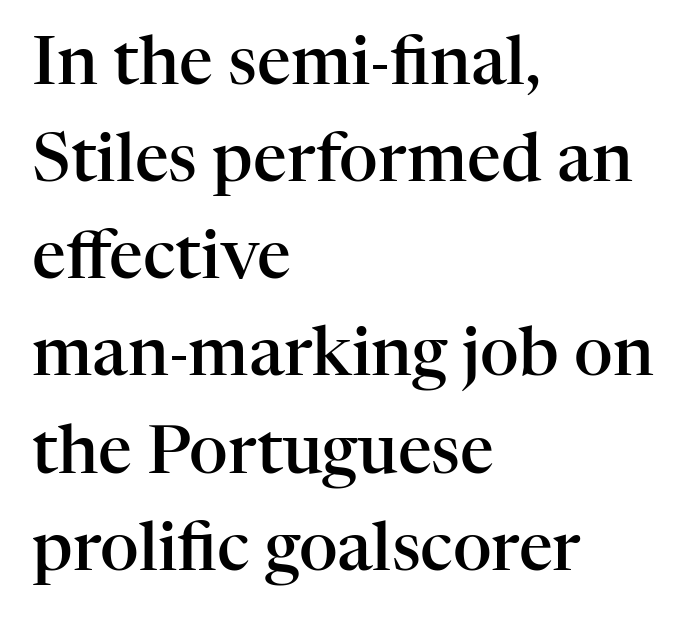
All the whitespace from short lines collects on the right. Vertical strokes here are truly vertical. Little horizontal feet cap the strokes, marking this as serif type. This sample uses plain, unmodified letter spacing. Note the varied advance widths — an 'i' is clearly narrower than an 'm'.
